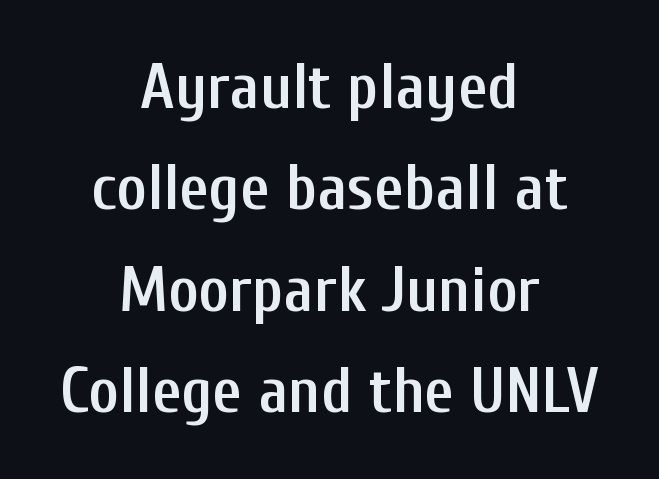
The font is running at a semibold setting, under full bold. The rendering uses natural spacing where letterforms have individual widths. No word sits above an underline. Italic: no, the glyphs are upright roman.
